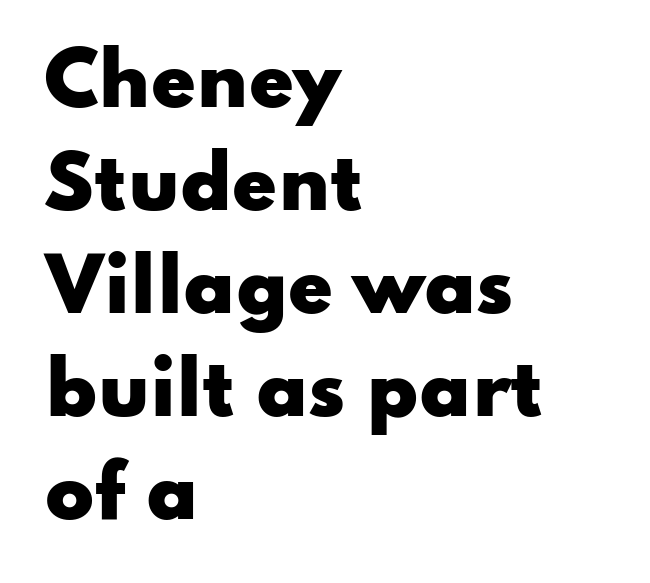
Q: Is the text bold? A: Yes.
Q: Is the text italic (slanted)? A: No, it is upright.
Q: Is the typeface a serif or a sans-serif typeface? A: Sans-serif.
Q: Is the text underlined? A: No.
Q: How is the paragraph aligned? A: Left-aligned.
Q: Is the spacing between letters normal or unusually wide? A: Normal.
Q: Is the spacing between lines tight, normal or loose? A: Normal.
Q: Width (condensed, normal, or wide)? A: Wide.
Q: Stroke contrast? A: Low.
Q: x-height? A: Small.
Q: Monospaced? A: No.
